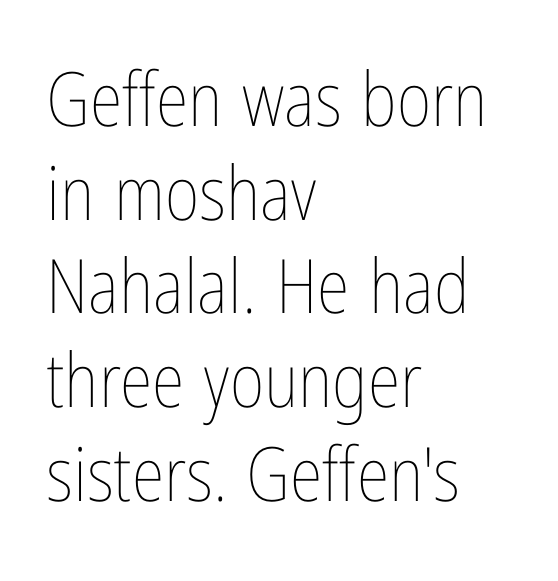
{"italic": "no", "bold": "no", "weight": "thin", "width": "condensed", "stroke_contrast": "low", "x_height": "medium", "monospaced": "no", "underline": "no", "align": "left", "line_spacing": "normal", "line_spacing_ratio": 1.25, "letter_spacing": "normal", "letter_spacing_em": 0.0, "glyph_px": 75}
